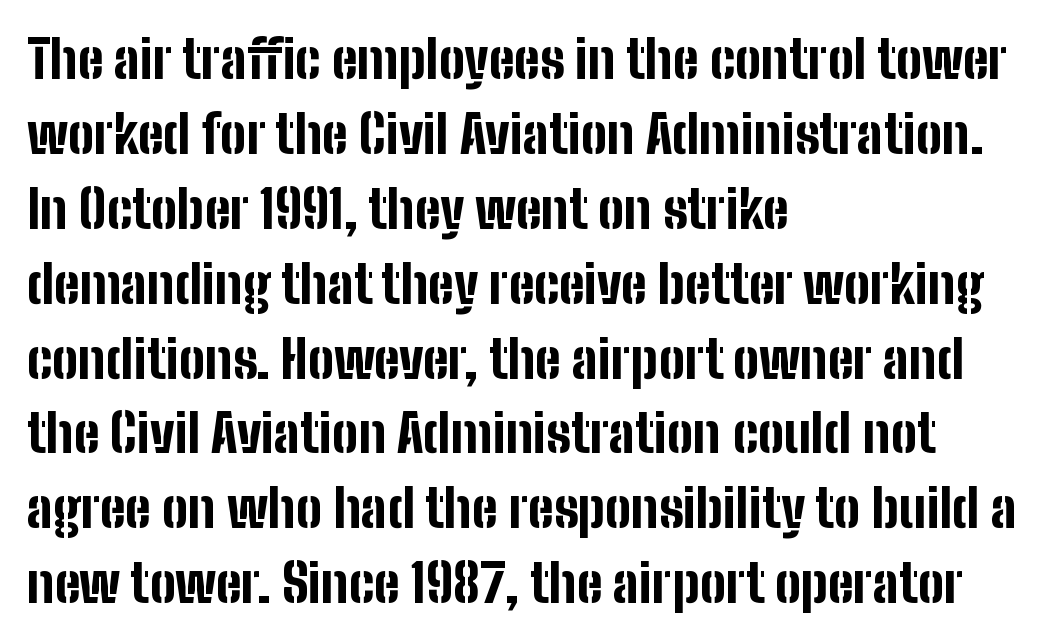
The image shows 52 px bold, condensed sans-serif type, upright; set left-aligned, normal line spacing (1.44x), normal letter spacing, not underlined; low stroke contrast and a medium x-height.
